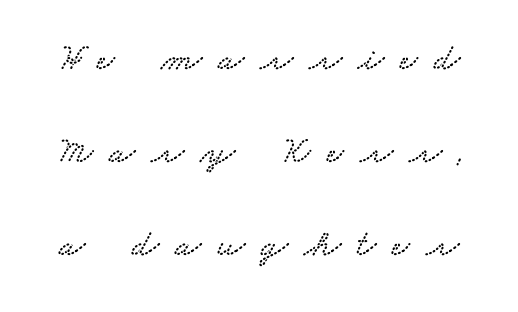
The image shows 38 px wide serif type; set loose line spacing (2.45x), unusually wide letter spacing (+0.42 em), not underlined; low stroke contrast and a small x-height.
